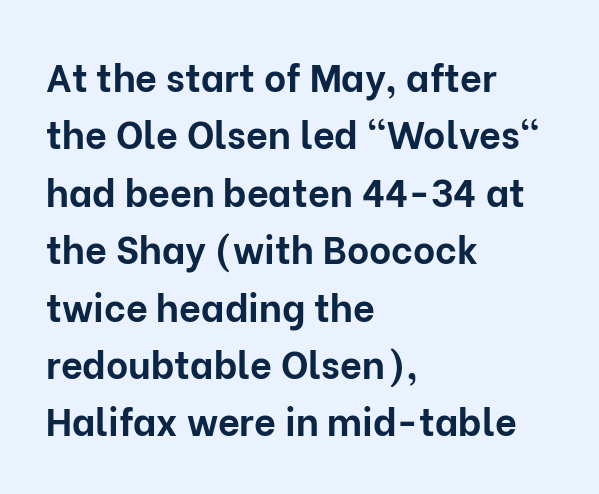
The image shows 38 px bold sans-serif type, upright; set left-aligned, normal line spacing (1.51x), normal letter spacing, not underlined; low stroke contrast and a medium x-height.
